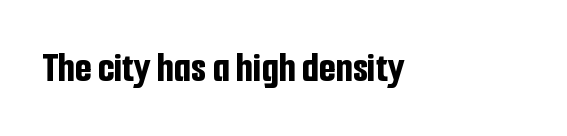
Is there any slant? The stems are plumb. Check under the words: just untouched page. I'd call this a sans setting — the letters go barefoot. The sample has been set heavy, in full bold. The letterforms sit shoulder to shoulder at normal distance. Spacing verdict: proportional, widths tailored to each character.
